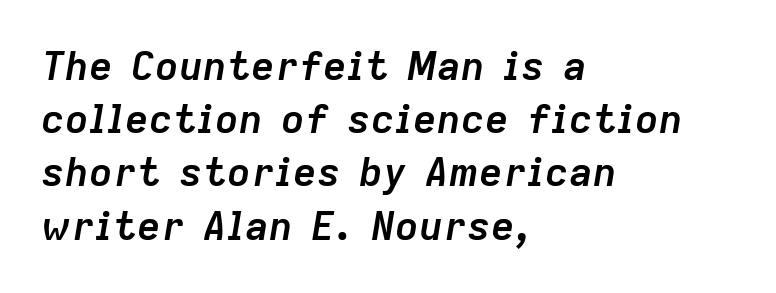
The image shows 40 px semibold type, italic (leaning right); set left-aligned, normal line spacing (1.33x), normal letter spacing, not underlined; low stroke contrast and a medium x-height.
